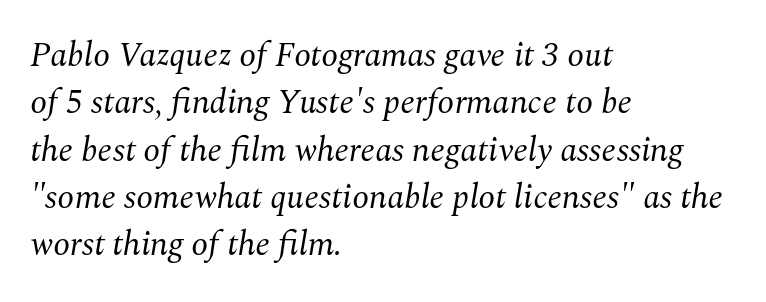
Q: Is the text bold? A: No.
Q: Is the text italic (slanted)? A: Yes, it leans right by about 10 degrees.
Q: Is the typeface a serif or a sans-serif typeface? A: Serif.
Q: Is the text underlined? A: No.
Q: How is the paragraph aligned? A: Left-aligned.
Q: Is the spacing between letters normal or unusually wide? A: Normal.
Q: Is the spacing between lines tight, normal or loose? A: Normal.
Q: Width (condensed, normal, or wide)? A: Normal.
Q: Stroke contrast? A: Medium.
Q: x-height? A: Medium.
Q: Monospaced? A: No.
